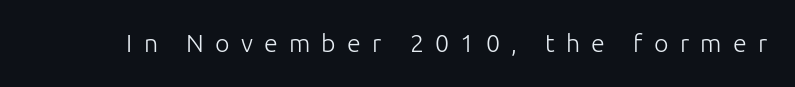
{"italic": "no", "bold": "no", "underline": "no", "letter_spacing": "wide", "letter_spacing_em": 0.45, "glyph_px": 25}
